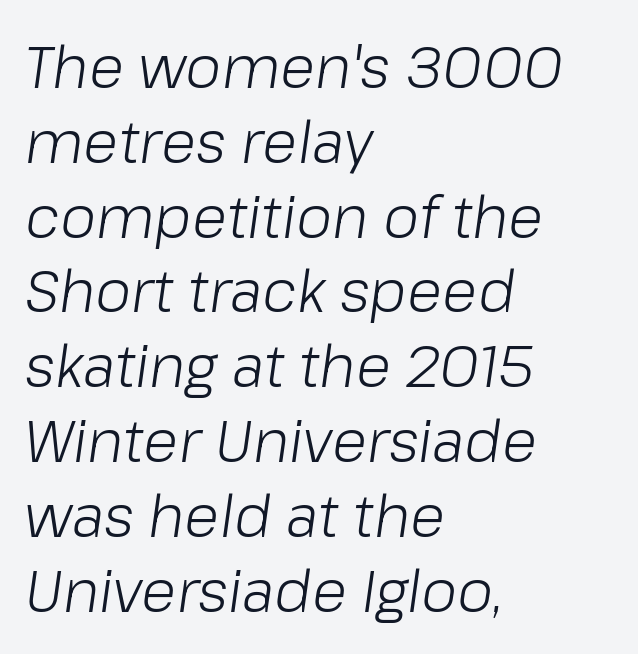
Slanted lettering throughout. Looks like regular typesetting: each glyph gets only the width it needs. The letters sit at their default tracking, neither squeezed nor spread. The ragged edge is on the right, which tells us the setting is flush left. Lines of text with bare space underneath.
